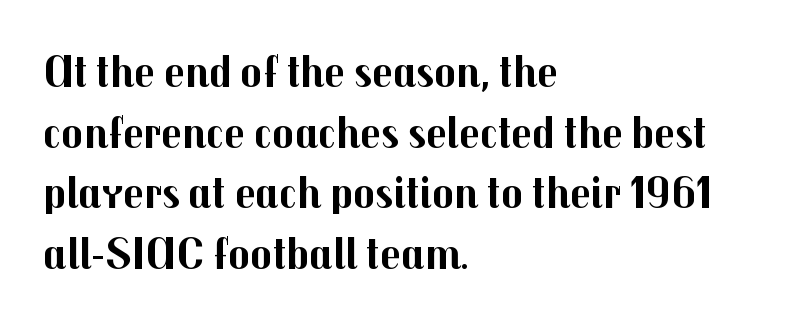
Its strokes are broad and dark, the hallmark of bold type. The letters carry no serifs — their stems end cleanly without finishing strokes. Unlike italic type, these characters show no tilt at all. The zone under the glyphs is completely vacant. Reading down the column, the eye jumps a familiar distance to each next line.
